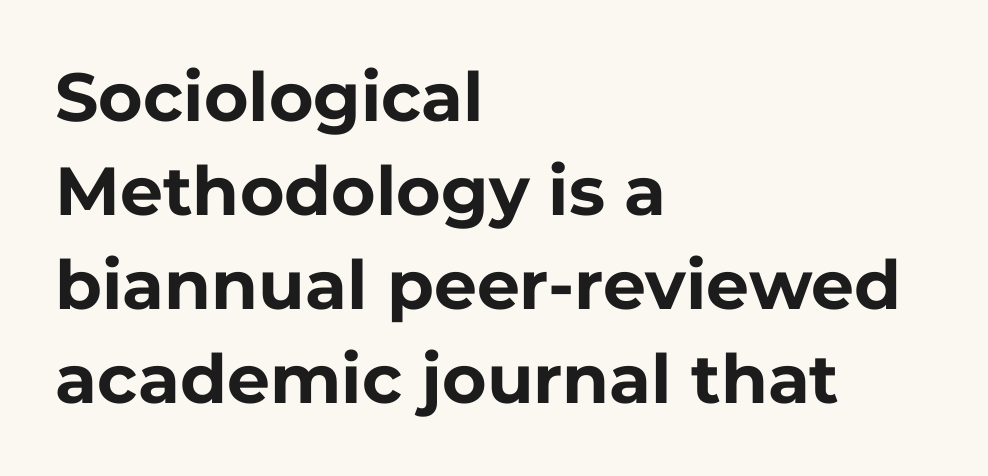
Character widths vary here, with narrow letters taking less room than wide ones. Characters follow at the spacing the type designer built in. Weight: bold. Caption: multi-line text, flush left, ragged right. The letters carry no serifs — their stems end cleanly without finishing strokes.
